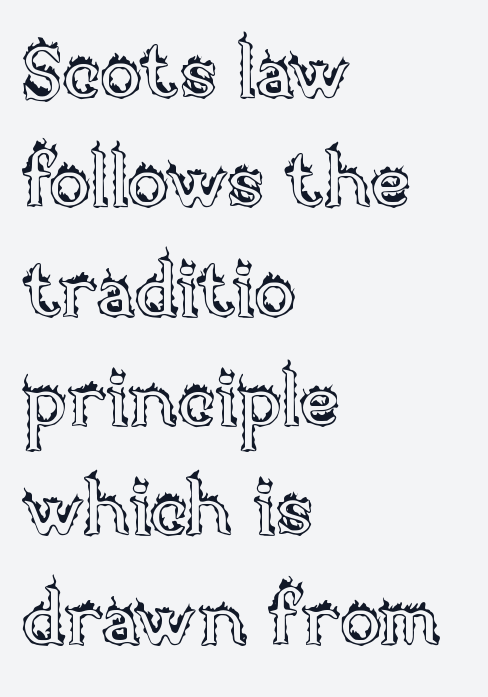
The typography opts for an upright posture over an oblique one. The leading is moderate, giving the passage an even texture. The horizontal fit of the characters is conventional and even. Every row of glyphs begins at an identical x-position on the left.
